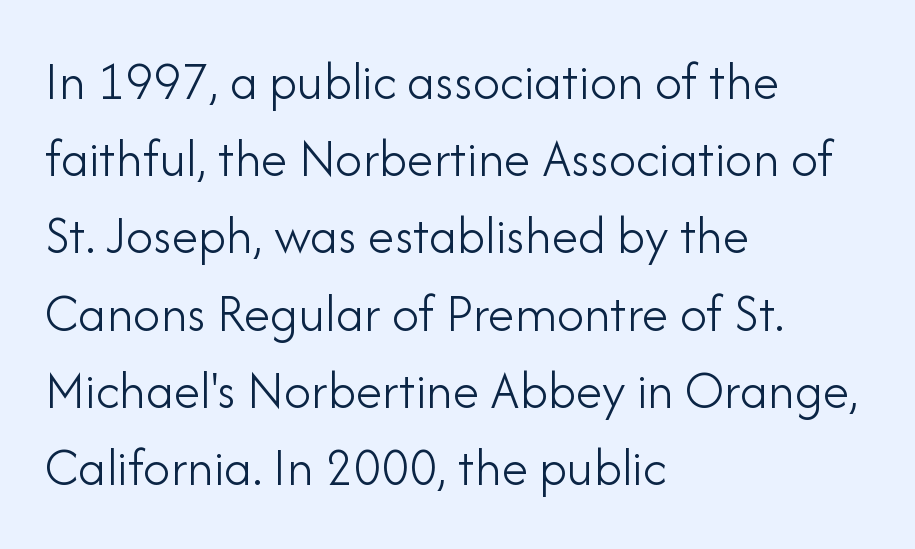
A clean baseline with only descenders dipping below it. Where is the straight margin? On the left. The rendering uses natural spacing where letterforms have individual widths. These lines keep a tight, regular rhythm from letter to letter. On a weight scale, this lands at 450 or below. Does the lettering tilt? It doesn't — this is upright.
